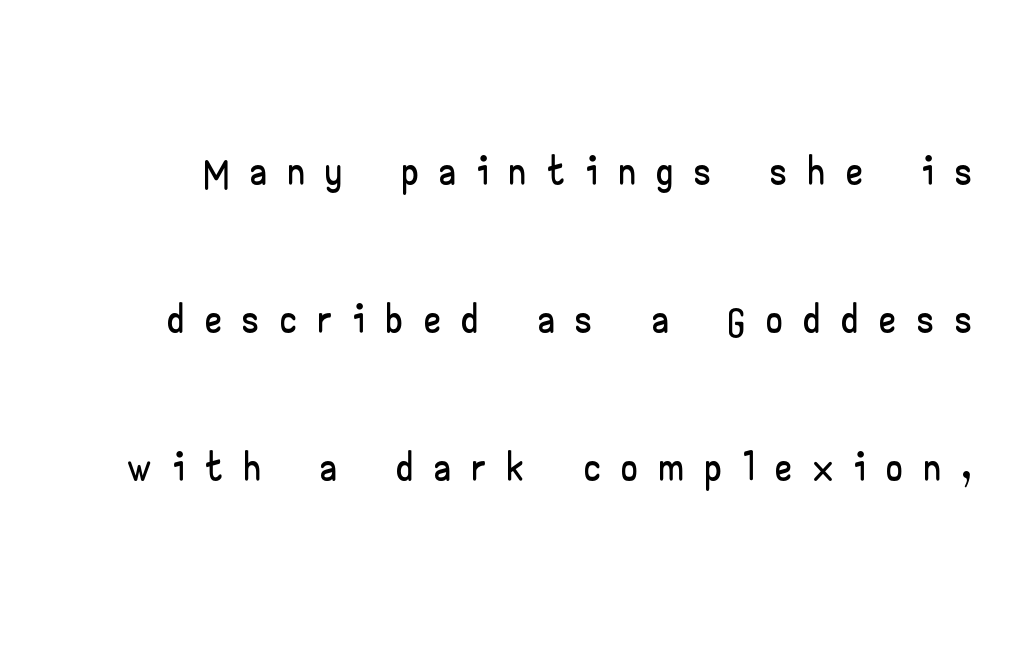
The image shows 60 px wide sans-serif type, upright; set loose line spacing (2.47x), unusually wide letter spacing (+0.39 em), not underlined; low stroke contrast and a small x-height.
